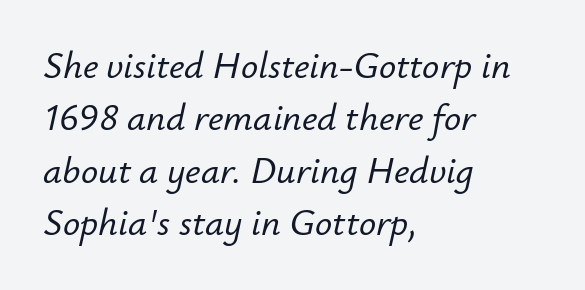
{"italic": "yes", "lean": "right", "slant_degrees": 12, "width": "normal", "stroke_contrast": "low", "x_height": "small", "monospaced": "no", "underline": "no", "align": "left", "line_spacing": "normal", "line_spacing_ratio": 1.38, "letter_spacing": "normal", "letter_spacing_em": 0.0, "glyph_px": 38}
